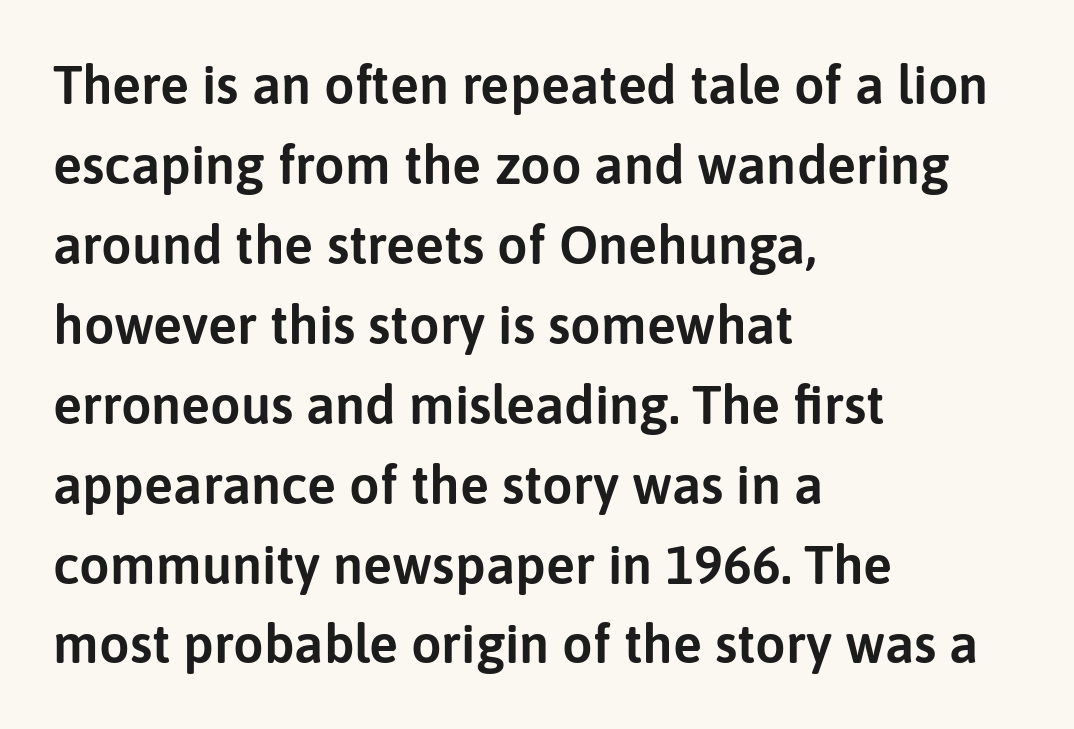
Q: Is the text italic (slanted)? A: No, it is upright.
Q: Is the typeface a serif or a sans-serif typeface? A: Sans-serif.
Q: Is the text underlined? A: No.
Q: How is the paragraph aligned? A: Left-aligned.
Q: Is the spacing between letters normal or unusually wide? A: Normal.
Q: Is the spacing between lines tight, normal or loose? A: Normal.
Q: Width (condensed, normal, or wide)? A: Normal.
Q: Stroke contrast? A: Low.
Q: x-height? A: Medium.
Q: Monospaced? A: No.
